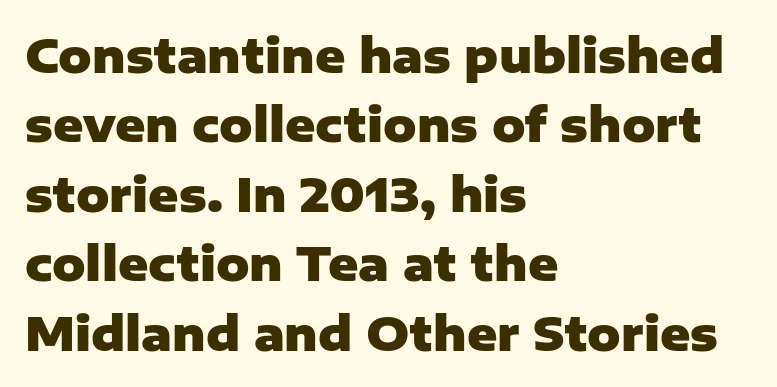
Q: Is the text bold? A: Yes.
Q: Is the text italic (slanted)? A: No, it is upright.
Q: Is the typeface a serif or a sans-serif typeface? A: Sans-serif.
Q: Is the text underlined? A: No.
Q: How is the paragraph aligned? A: Left-aligned.
Q: Is the spacing between letters normal or unusually wide? A: Normal.
Q: Is the spacing between lines tight, normal or loose? A: Normal.
Q: Width (condensed, normal, or wide)? A: Normal.
Q: Stroke contrast? A: Low.
Q: x-height? A: Medium.
Q: Monospaced? A: No.
